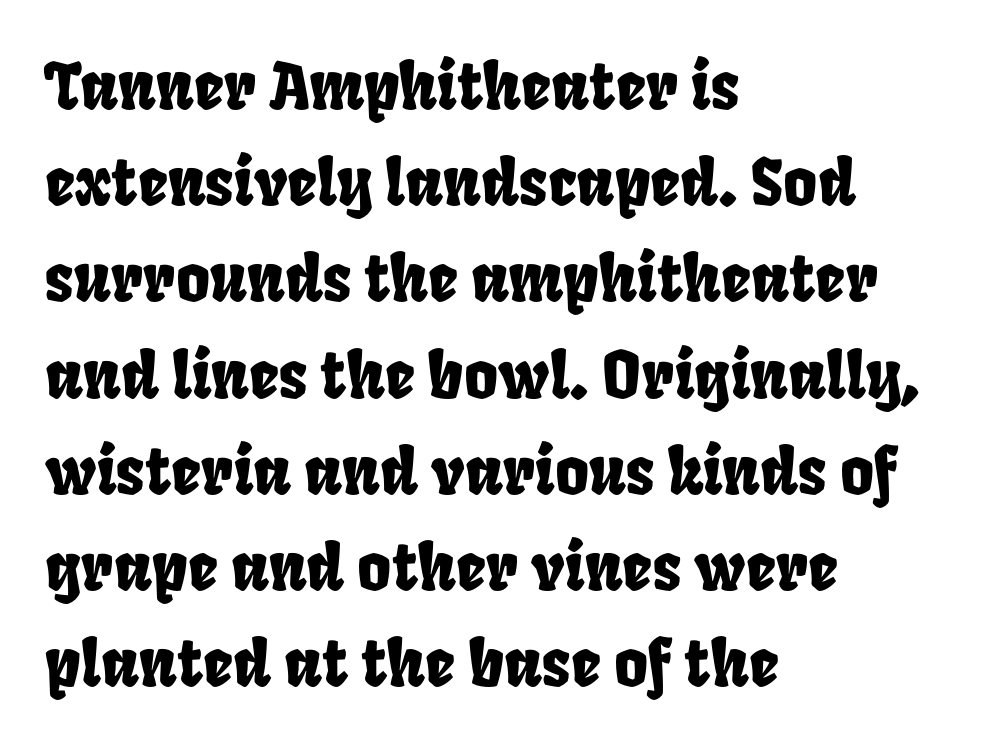
Q: Is the text underlined? A: No.
Q: How is the paragraph aligned? A: Left-aligned.
Q: Is the spacing between letters normal or unusually wide? A: Normal.
Q: Is the spacing between lines tight, normal or loose? A: Normal.
Q: Width (condensed, normal, or wide)? A: Condensed.
Q: Stroke contrast? A: Low.
Q: x-height? A: Large.
Q: Monospaced? A: No.
